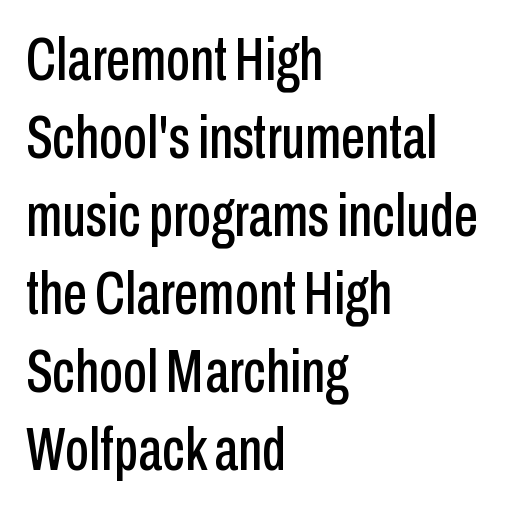
The image shows 61 px condensed sans-serif type, upright; set left-aligned, normal line spacing (1.28x), normal letter spacing, not underlined; low stroke contrast and a medium x-height.
